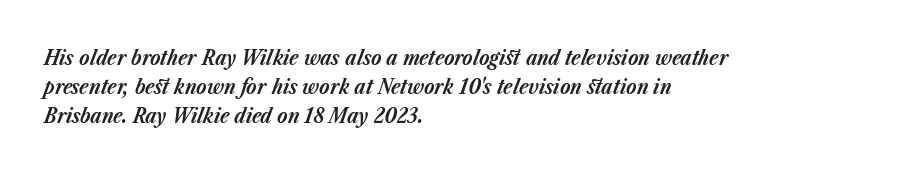
The image shows 21 px bold type, italic (leaning right); set left-aligned, normal line spacing (1.38x), normal letter spacing, not underlined.
